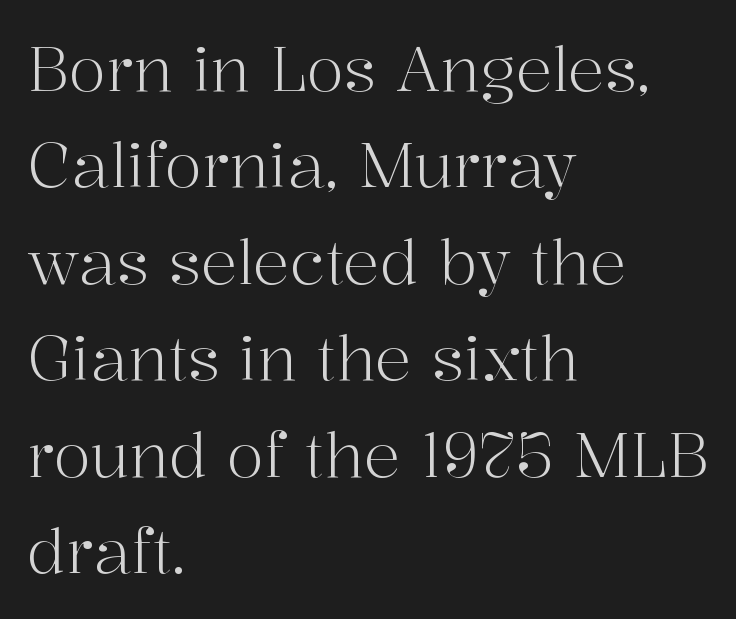
The characters are drawn with everyday or finer stroke widths. The space between consecutive lines is moderate. Line beginnings align vertically; line endings do not. Notice how the stems are strictly vertical — no italics here. A bare baseline throughout the passage.
